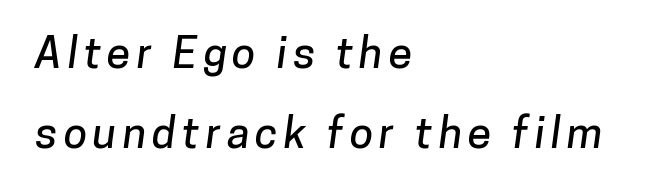
Q: Is the typeface a serif or a sans-serif typeface? A: Sans-serif.
Q: Is the text underlined? A: No.
Q: How is the paragraph aligned? A: Left-aligned.
Q: Width (condensed, normal, or wide)? A: Normal.
Q: Stroke contrast? A: Low.
Q: x-height? A: Medium.
Q: Monospaced? A: No.
